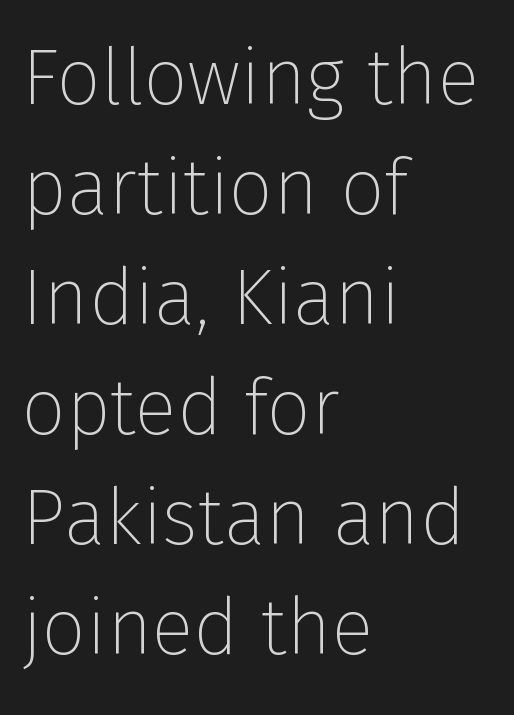
{"serif": "no", "italic": "no", "bold": "no", "weight": "thin", "width": "normal", "stroke_contrast": "low", "x_height": "medium", "monospaced": "no", "underline": "no", "align": "left", "line_spacing": "normal", "line_spacing_ratio": 1.41, "letter_spacing": "normal", "letter_spacing_em": 0.0, "glyph_px": 78}
